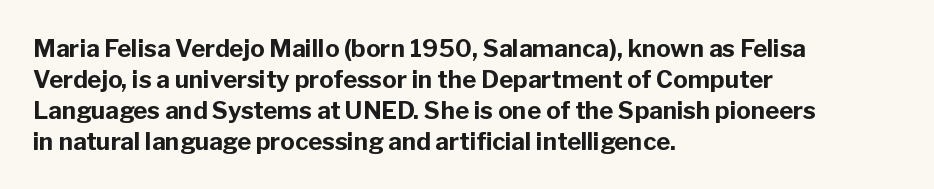
The image shows 24 px bold type, upright; set left-aligned, normal line spacing (1.29x), normal letter spacing, not underlined.
